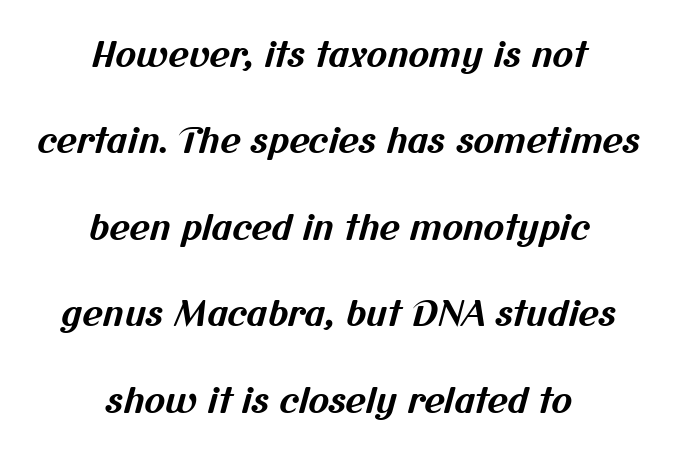
{"serif": "no", "bold": "yes", "weight": "bold", "width": "normal", "stroke_contrast": "medium", "x_height": "medium", "monospaced": "no", "underline": "no", "align": "center", "line_spacing": "loose", "line_spacing_ratio": 2.47, "letter_spacing": "normal", "letter_spacing_em": 0.0, "glyph_px": 35}
